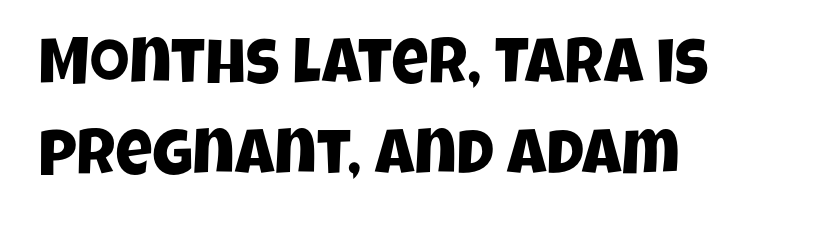
{"serif": "no", "width": "condensed", "stroke_contrast": "low", "x_height": "large", "monospaced": "no", "underline": "no", "align": "left", "line_spacing": "normal", "line_spacing_ratio": 1.42, "letter_spacing": "normal", "letter_spacing_em": 0.0, "glyph_px": 64}
